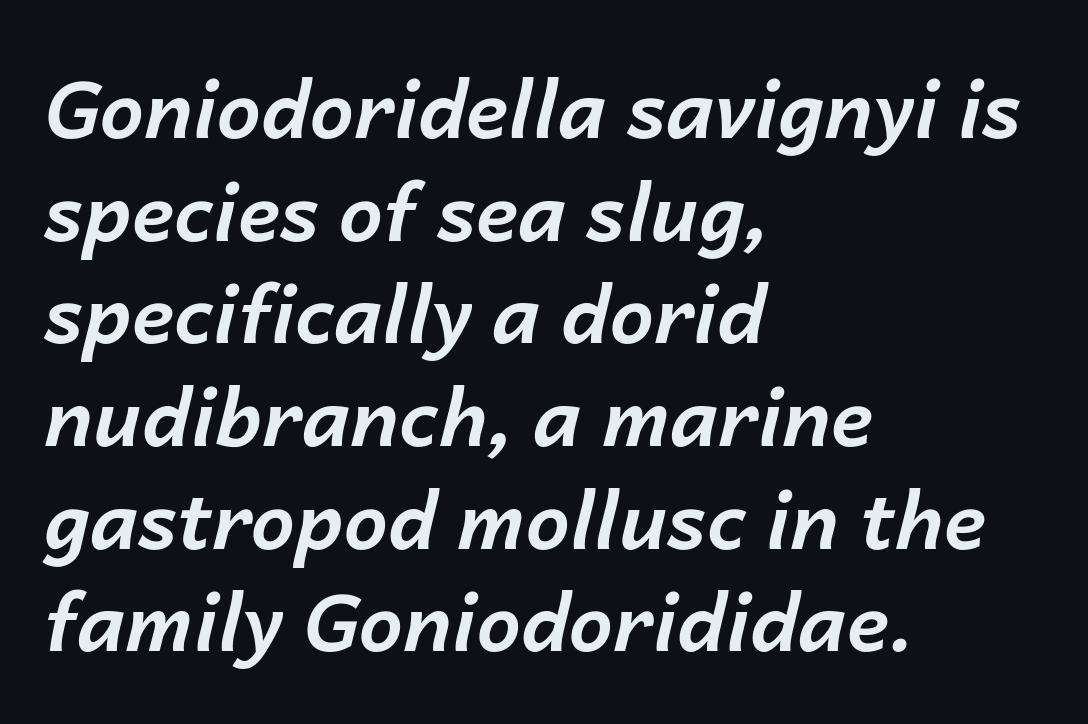
Q: Is the text bold? A: Yes.
Q: Is the text italic (slanted)? A: Yes, it leans right by about 14 degrees.
Q: Is the text underlined? A: No.
Q: How is the paragraph aligned? A: Left-aligned.
Q: Is the spacing between letters normal or unusually wide? A: Normal.
Q: Is the spacing between lines tight, normal or loose? A: Normal.
Q: Width (condensed, normal, or wide)? A: Normal.
Q: Stroke contrast? A: Low.
Q: x-height? A: Medium.
Q: Monospaced? A: No.
